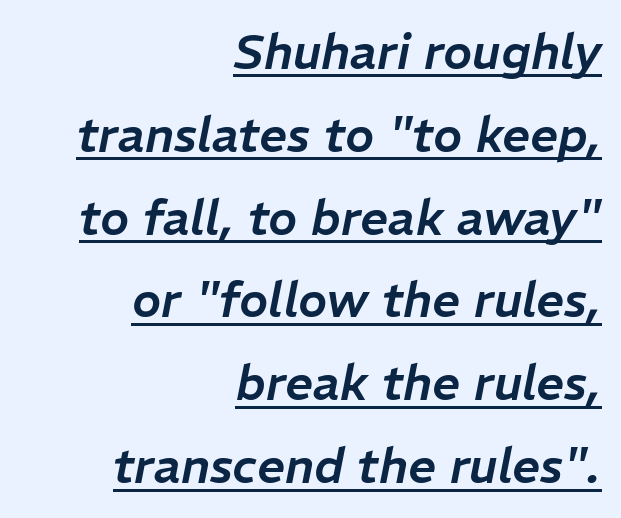
The image shows 49 px text type, italic (leaning right); set right-aligned, normal line spacing (1.69x), normal letter spacing, underlined; low stroke contrast and a medium x-height.
